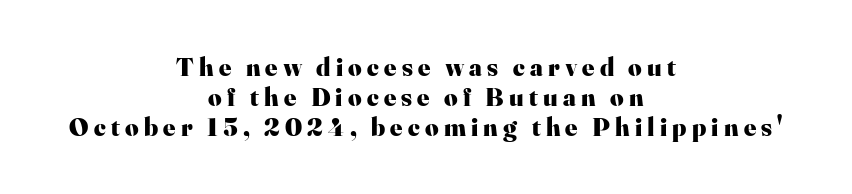
{"italic": "no", "bold": "yes", "underline": "no", "align": "center", "line_spacing_ratio": 1.16, "letter_spacing": "wide", "letter_spacing_em": 0.2, "glyph_px": 26}
